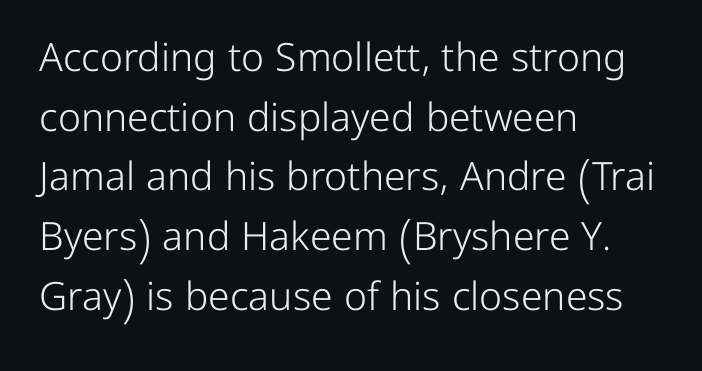
{"serif": "no", "italic": "no", "bold": "no", "weight": "light", "width": "normal", "stroke_contrast": "low", "x_height": "medium", "monospaced": "no", "underline": "no", "align": "left", "line_spacing": "normal", "line_spacing_ratio": 1.53, "letter_spacing": "normal", "letter_spacing_em": 0.0, "glyph_px": 39}
